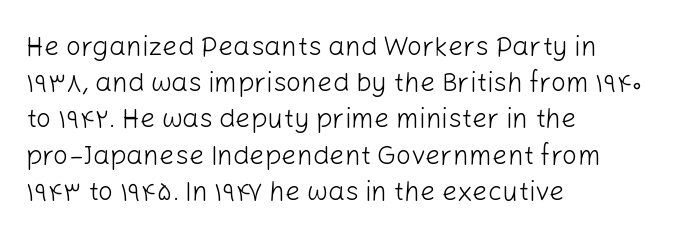
The strokes carry an ordinary text weight at most. Teacher's note: observe the even left margin — that is flush-left alignment. The lines sit at an ordinary, default distance from one another. Does extra space separate the letters? No, they use regular spacing. Posture: vertical. The specimen omits any rule beneath the text block's lines.
